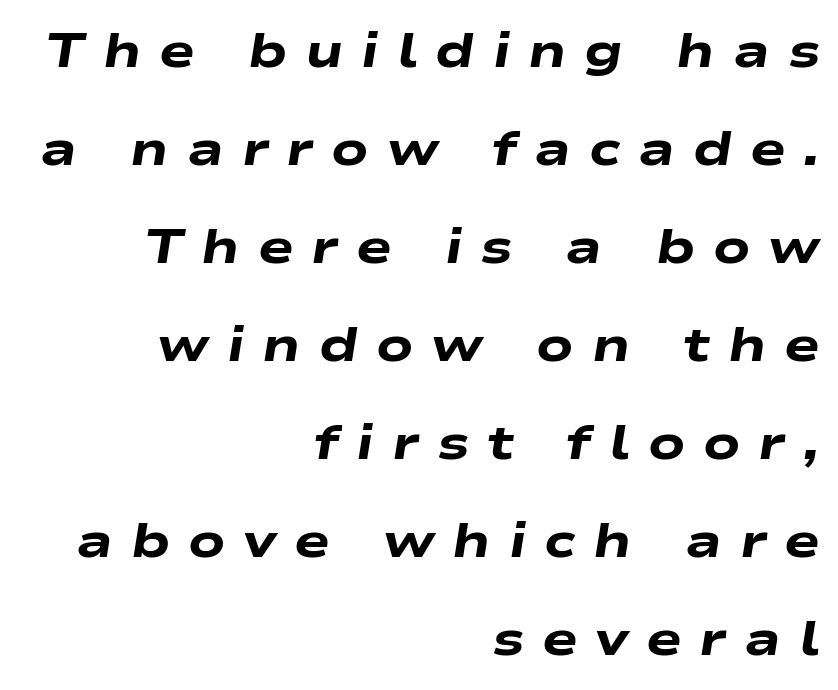
These lines are rendered in a variable-pitch font. The tracking reads as deliberately expanded to a designer's eye. Strong, thick strokes mark this as bold type. The typography opts for an oblique posture over an upright one. The specimen omits any rule beneath the text block's lines. How would I describe the line gaps? Wide and relaxed.
